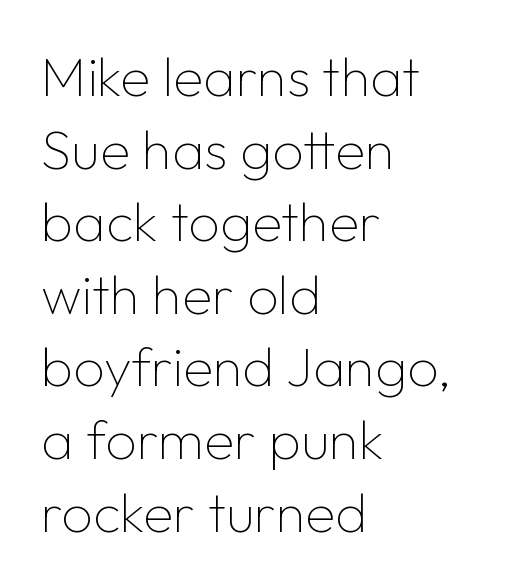
Q: Is the text bold? A: No.
Q: Is the text italic (slanted)? A: No, it is upright.
Q: Is the typeface a serif or a sans-serif typeface? A: Sans-serif.
Q: Is the text underlined? A: No.
Q: How is the paragraph aligned? A: Left-aligned.
Q: Is the spacing between letters normal or unusually wide? A: Normal.
Q: Is the spacing between lines tight, normal or loose? A: Normal.
Q: Width (condensed, normal, or wide)? A: Normal.
Q: Stroke contrast? A: Low.
Q: x-height? A: Medium.
Q: Monospaced? A: No.
